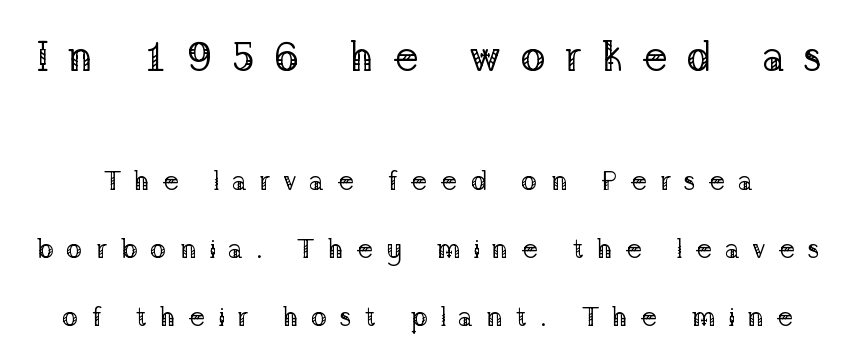
{"serif": "yes", "italic": "no", "bold": "no", "weight": "regular", "width": "normal", "stroke_contrast": "low", "x_height": "medium", "monospaced": "no", "underline": "no", "line_spacing": "loose", "line_spacing_ratio": 2.42, "letter_spacing": "wide", "letter_spacing_em": 0.44, "larger_block": "first", "size_ratio": 1.5, "glyph_px": 42}
